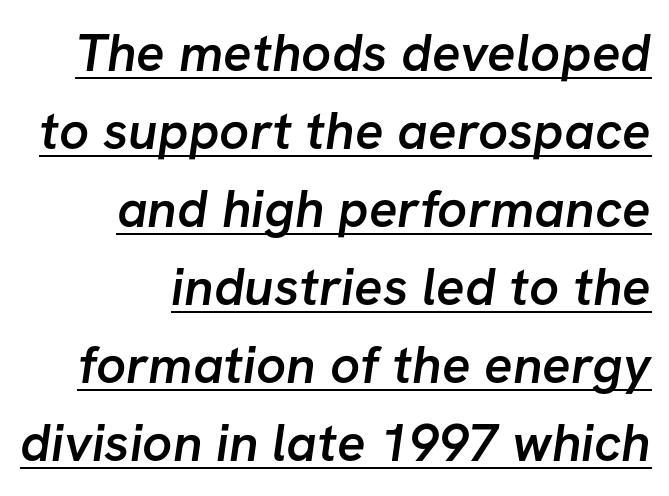
{"serif": "no", "bold": "semi", "weight": "semibold", "width": "normal", "stroke_contrast": "low", "x_height": "medium", "monospaced": "no", "underline": "yes", "align": "right", "line_spacing": "normal", "line_spacing_ratio": 1.47, "letter_spacing": "normal", "letter_spacing_em": 0.0, "glyph_px": 53}
